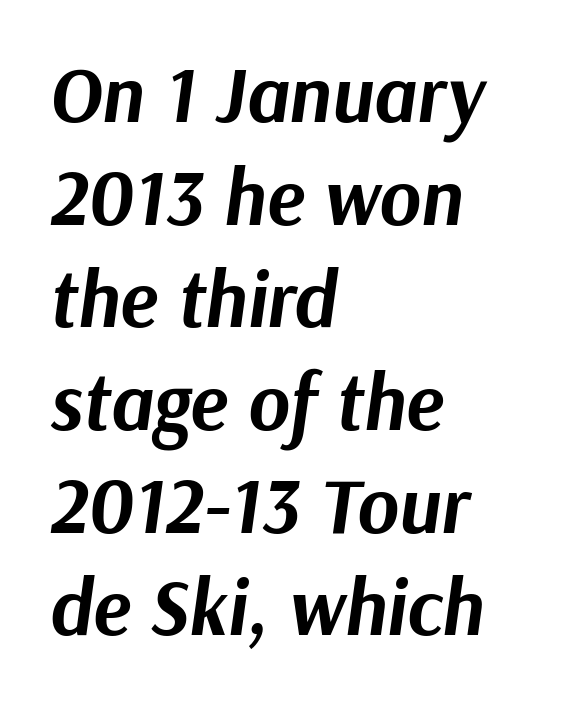
Short and long lines alike share a common starting point at left. Heavy, bold letterforms. Compared with typical body copy, the letter spacing here is the same. Quick note: underline off.
